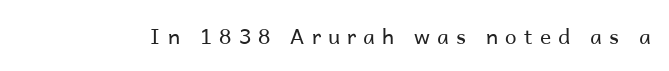
No heavy texture on the line: the type isn't bold. Underlining? Definitely not there. You can tell it's not italic because the verticals are truly vertical. Look at the tracking — it's clearly loosened, letters drifting apart.
